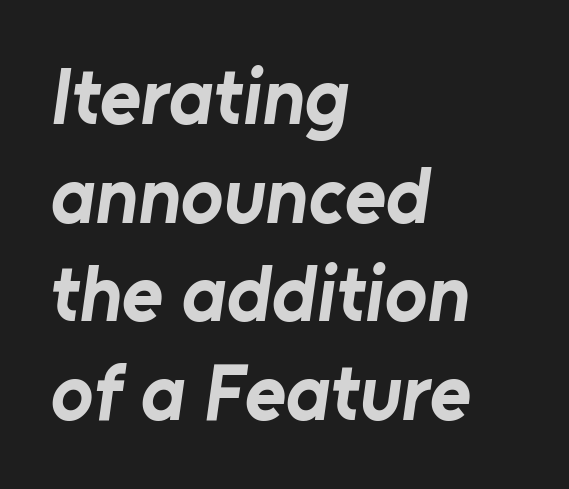
The image shows 79 px bold sans-serif type; set left-aligned, normal line spacing (1.25x), normal letter spacing, not underlined; low stroke contrast and a medium x-height.
